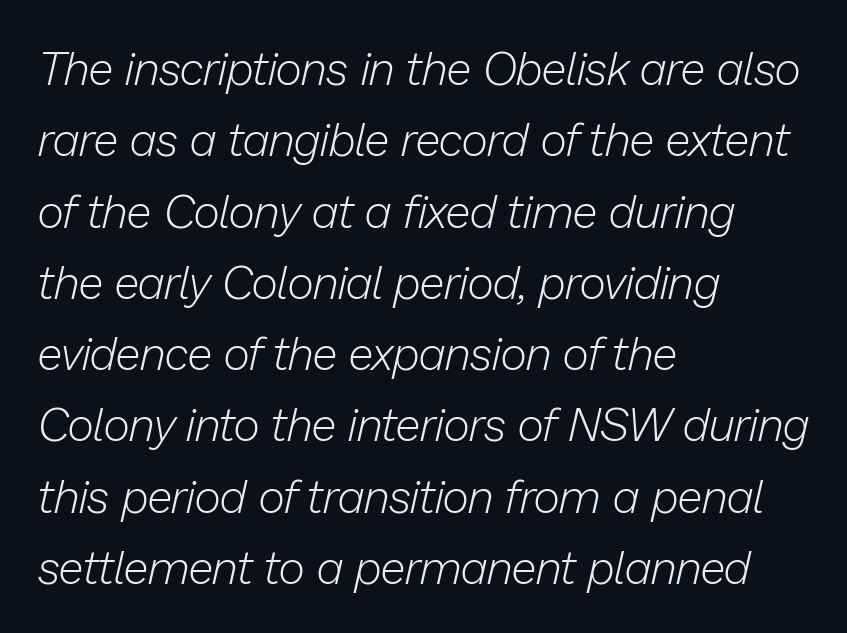
{"italic": "yes", "lean": "right", "slant_degrees": 13, "bold": "no", "weight": "light", "width": "normal", "stroke_contrast": "low", "x_height": "medium", "monospaced": "no", "underline": "no", "align": "left", "line_spacing": "normal", "line_spacing_ratio": 1.55, "letter_spacing": "normal", "letter_spacing_em": 0.0, "glyph_px": 46}
